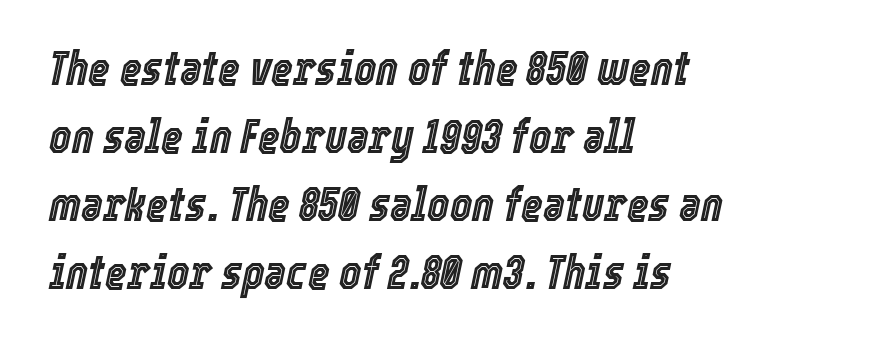
The image shows 47 px condensed type, italic (leaning right); set left-aligned, normal line spacing (1.45x), normal letter spacing, not underlined; a medium x-height.
